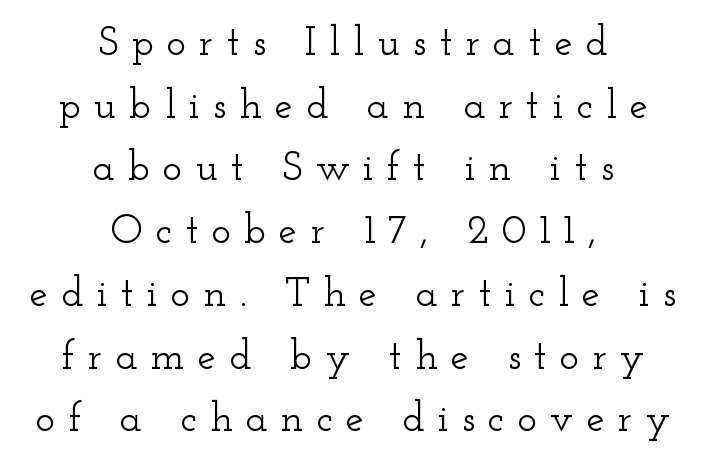
{"serif": "yes", "italic": "no", "width": "wide", "stroke_contrast": "low", "x_height": "small", "monospaced": "no", "underline": "no", "align": "center", "line_spacing": "normal", "line_spacing_ratio": 1.53, "letter_spacing": "wide", "letter_spacing_em": 0.32, "glyph_px": 41}
